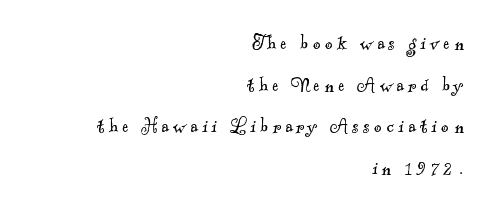
Is the stroke heavy? The answer is a plain regular-or-lighter. The area under the type is left untouched. Notice how the passage keeps a crisp vertical edge on the right only.
